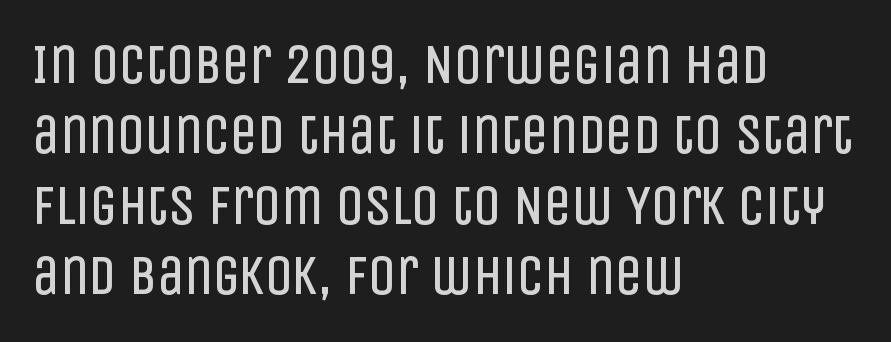
The image shows 55 px regular-weight, condensed sans-serif type, upright; set left-aligned, normal line spacing (1.28x), normal letter spacing, not underlined; low stroke contrast and a large x-height.
